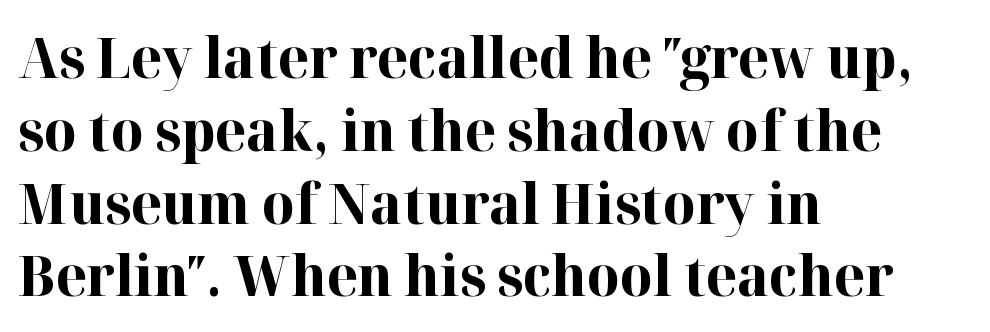
{"serif": "yes", "italic": "no", "bold": "yes", "weight": "bold", "width": "normal", "stroke_contrast": "high", "x_height": "medium", "monospaced": "no", "underline": "no", "align": "left", "line_spacing": "normal", "line_spacing_ratio": 1.3, "letter_spacing": "normal", "letter_spacing_em": 0.0, "glyph_px": 56}
